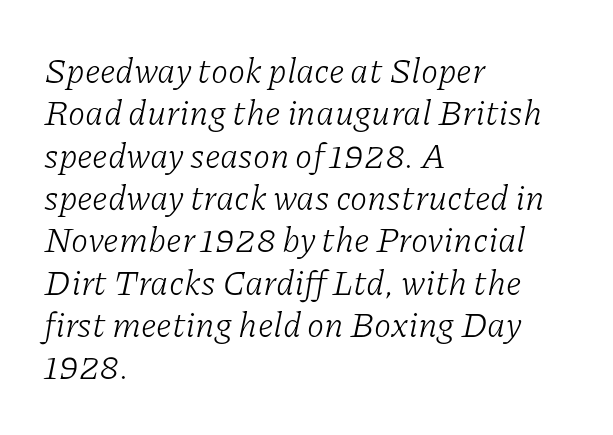
Q: Is the text bold? A: No.
Q: Is the text italic (slanted)? A: Yes, it leans right by about 11 degrees.
Q: Is the typeface a serif or a sans-serif typeface? A: Serif.
Q: Is the text underlined? A: No.
Q: How is the paragraph aligned? A: Left-aligned.
Q: Is the spacing between letters normal or unusually wide? A: Normal.
Q: Width (condensed, normal, or wide)? A: Normal.
Q: Stroke contrast? A: Low.
Q: x-height? A: Medium.
Q: Monospaced? A: No.
